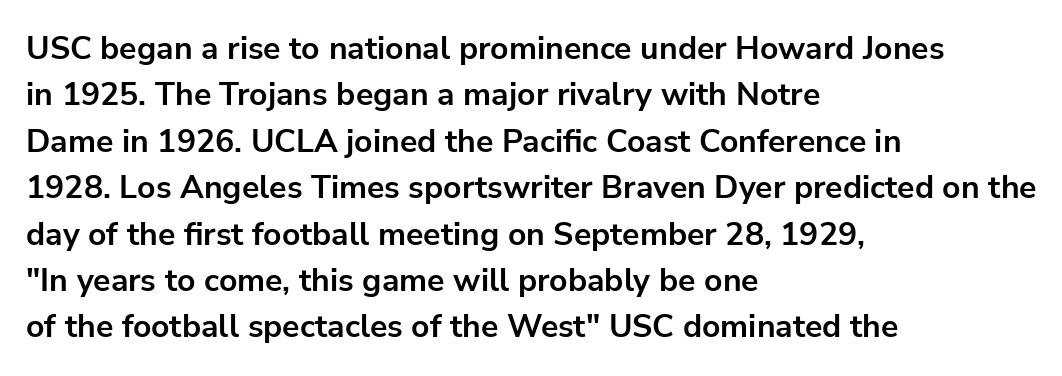
Quick note: not italic, upright. Leftover space on each line is placed entirely after the last word. Proportional: the letters do not fall into vertical columns. Unlike a traditional serif, this face leaves its strokes unadorned.
